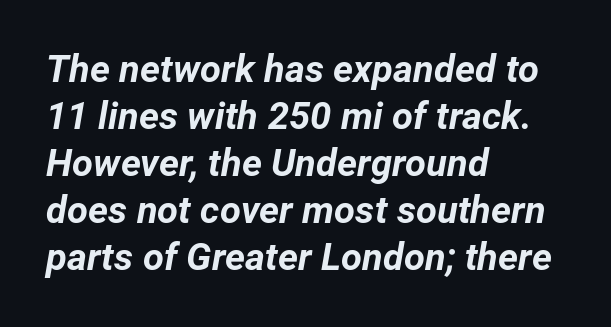
Q: Is the text bold? A: Yes.
Q: Is the text italic (slanted)? A: Yes, it leans right by about 12 degrees.
Q: Is the text underlined? A: No.
Q: How is the paragraph aligned? A: Left-aligned.
Q: Is the spacing between letters normal or unusually wide? A: Normal.
Q: Width (condensed, normal, or wide)? A: Normal.
Q: Stroke contrast? A: Low.
Q: x-height? A: Medium.
Q: Monospaced? A: No.
